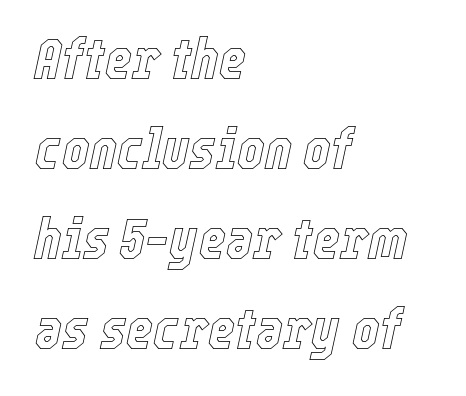
Designer's note — italics engaged. Regarding leading, the lines here are spaced in the standard way. Underline: absent. These lines are rendered in a variable-pitch font.
